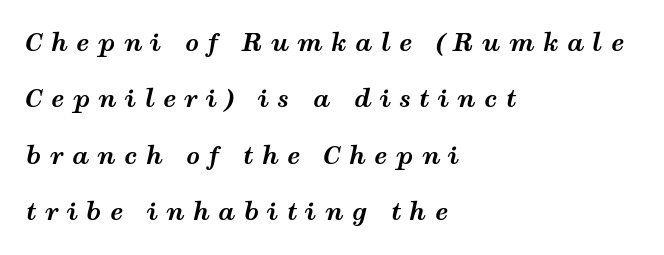
The specimen omits any rule beneath the text block's lines. Look at the tracking — it's clearly loosened, letters drifting apart. In CSS terms this would be text-align: left. You'd pick this weight for a headline — it's a proper bold. The letters are slanted; this is an italic face.
